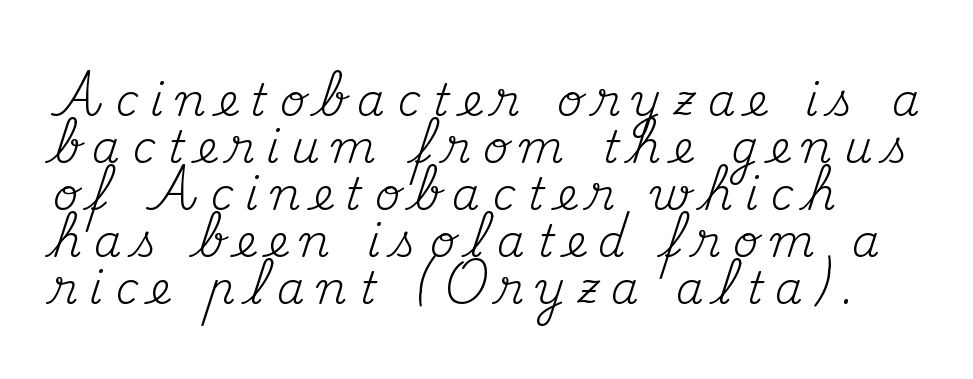
The text was rendered using a seriffed face with decorative stroke endings. Spacing verdict: proportional, widths tailored to each character. The zone under the glyphs is completely vacant. The font sits on the lighter half of the weight spectrum, regular included. You could barely slide anything between these rows.
